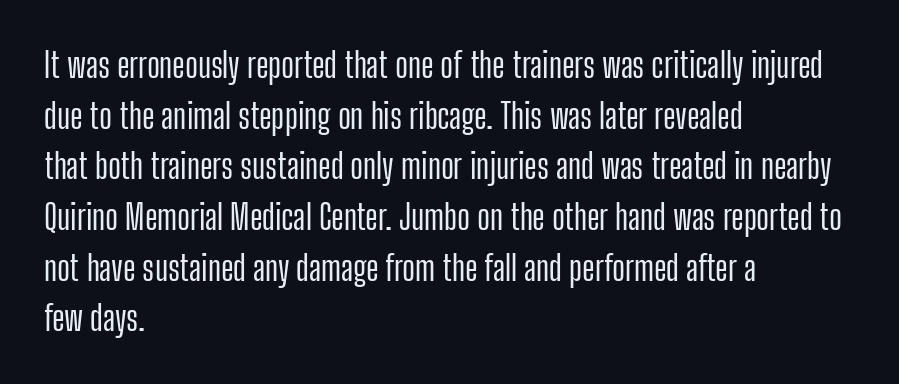
Note: no serifs on the glyphs. Posture: upright roman. This rendering features lettering with no underline. Note the varied advance widths — an 'i' is clearly narrower than an 'm'.
